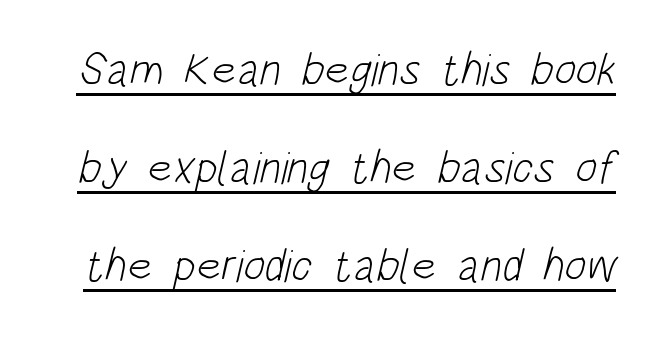
Q: Is the text bold? A: No.
Q: Is the typeface a serif or a sans-serif typeface? A: Sans-serif.
Q: Is the text underlined? A: Yes.
Q: Is the spacing between letters normal or unusually wide? A: Normal.
Q: Is the spacing between lines tight, normal or loose? A: Loose.
Q: Width (condensed, normal, or wide)? A: Condensed.
Q: Stroke contrast? A: Low.
Q: x-height? A: Large.
Q: Monospaced? A: No.
